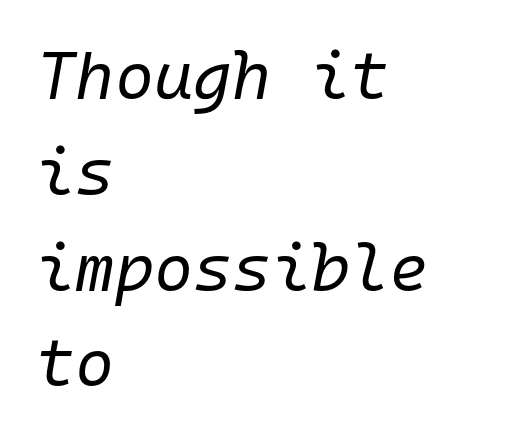
Spacing verdict: monospaced, one width for all characters. How would I describe the line gaps? Plain and ordinary. Has an underline been added? It has not. The gaps between neighbouring characters are ordinary and unremarkable. When letters slant like this, we call the style italic. The paragraph has a hard left edge and a soft right edge.
